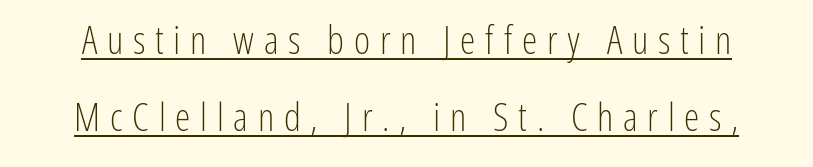
Q: Is the text bold? A: No.
Q: Is the text italic (slanted)? A: No, it is upright.
Q: Is the typeface a serif or a sans-serif typeface? A: Sans-serif.
Q: Is the text underlined? A: Yes.
Q: Is the spacing between letters normal or unusually wide? A: Unusually wide.
Q: Is the spacing between lines tight, normal or loose? A: Loose.
Q: Width (condensed, normal, or wide)? A: Condensed.
Q: Stroke contrast? A: Low.
Q: x-height? A: Medium.
Q: Monospaced? A: No.
